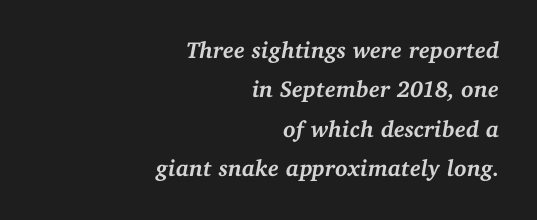
{"italic": "yes", "lean": "right", "slant_degrees": 11, "bold": "yes", "underline": "no", "align": "right", "line_spacing_ratio": 1.71, "letter_spacing": "normal", "letter_spacing_em": 0.0, "glyph_px": 23}
